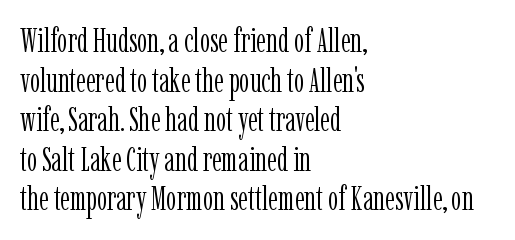
{"serif": "yes", "italic": "no", "bold": "no", "weight": "light", "width": "condensed", "stroke_contrast": "low", "x_height": "medium", "monospaced": "no", "underline": "no", "align": "left", "line_spacing_ratio": 1.2, "letter_spacing": "normal", "letter_spacing_em": 0.0, "glyph_px": 33}
